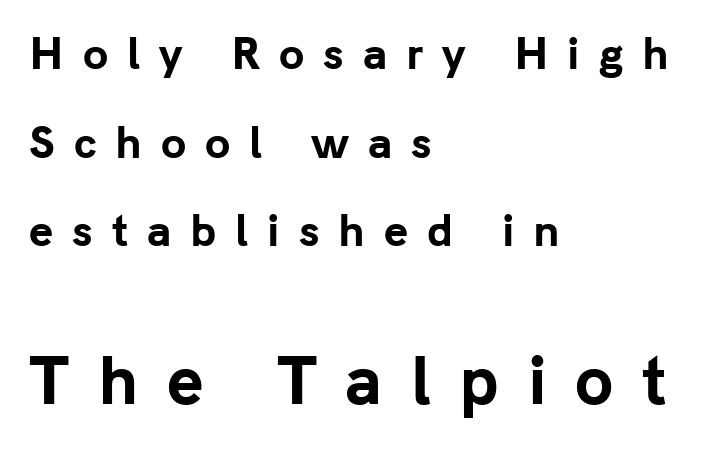
{"serif": "no", "italic": "no", "bold": "yes", "weight": "bold", "width": "normal", "stroke_contrast": "low", "x_height": "medium", "monospaced": "no", "underline": "no", "align": "left", "line_spacing": "loose", "line_spacing_ratio": 2.16, "letter_spacing": "wide", "letter_spacing_em": 0.46, "larger_block": "second", "size_ratio": 1.51, "glyph_px": 62}
